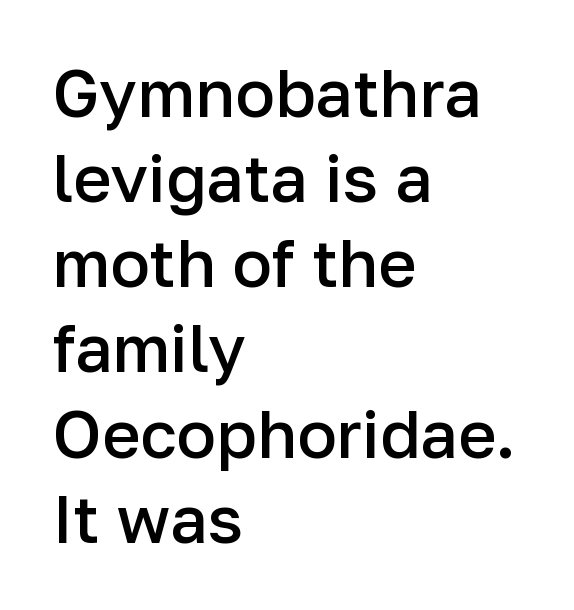
The image shows 66 px semibold sans-serif type, upright; set left-aligned, normal line spacing (1.29x), normal letter spacing, not underlined; low stroke contrast and a medium x-height.
